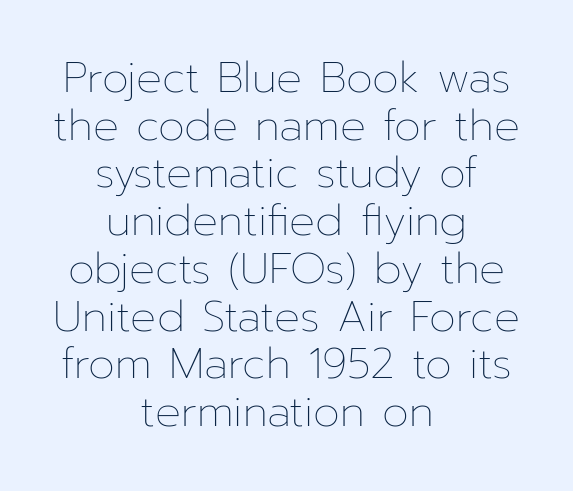
Q: Is the text bold? A: No.
Q: Is the text italic (slanted)? A: No, it is upright.
Q: Is the text underlined? A: No.
Q: How is the paragraph aligned? A: Centered.
Q: Is the spacing between letters normal or unusually wide? A: Normal.
Q: Is the spacing between lines tight, normal or loose? A: Tight.
Q: Width (condensed, normal, or wide)? A: Normal.
Q: Stroke contrast? A: Low.
Q: x-height? A: Medium.
Q: Monospaced? A: No.
